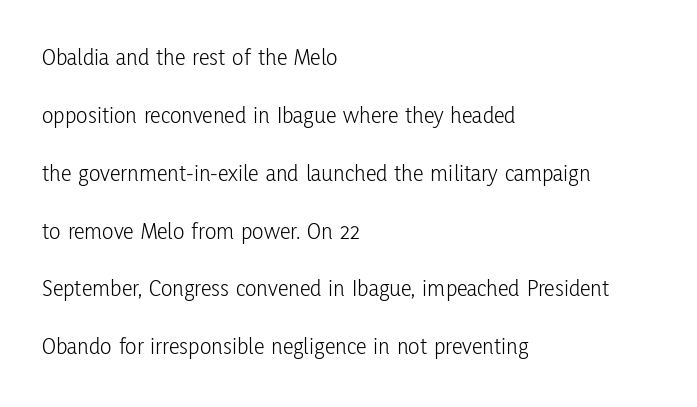
{"italic": "no", "bold": "no", "underline": "no", "align": "left", "line_spacing": "loose", "line_spacing_ratio": 2.41, "letter_spacing": "normal", "letter_spacing_em": 0.0, "glyph_px": 24}
